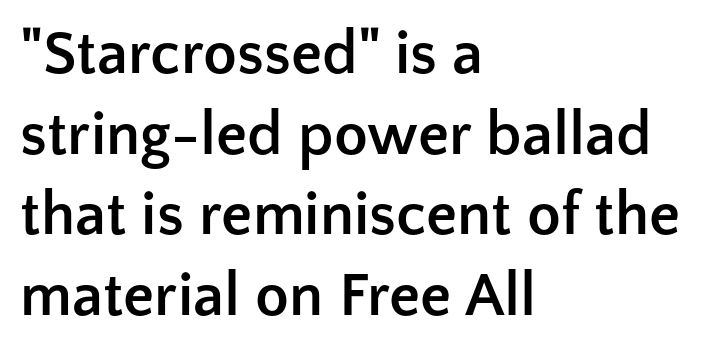
{"serif": "no", "italic": "no", "bold": "yes", "weight": "semibold", "width": "normal", "stroke_contrast": "low", "x_height": "medium", "monospaced": "no", "underline": "no", "align": "left", "line_spacing": "normal", "line_spacing_ratio": 1.3, "letter_spacing": "normal", "letter_spacing_em": 0.0, "glyph_px": 62}
